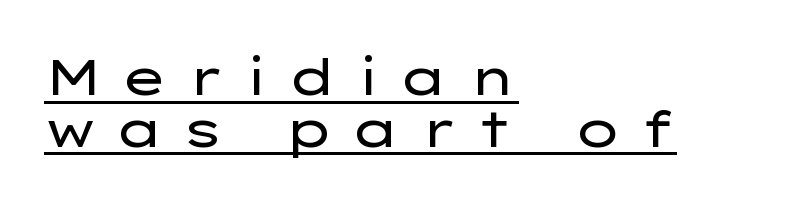
Q: Is the text bold? A: No.
Q: Is the text italic (slanted)? A: No, it is upright.
Q: Is the typeface a serif or a sans-serif typeface? A: Sans-serif.
Q: Is the text underlined? A: Yes.
Q: How is the paragraph aligned? A: Left-aligned.
Q: Is the spacing between letters normal or unusually wide? A: Unusually wide.
Q: Is the spacing between lines tight, normal or loose? A: Tight.
Q: Width (condensed, normal, or wide)? A: Wide.
Q: Stroke contrast? A: Low.
Q: x-height? A: Medium.
Q: Monospaced? A: No.
